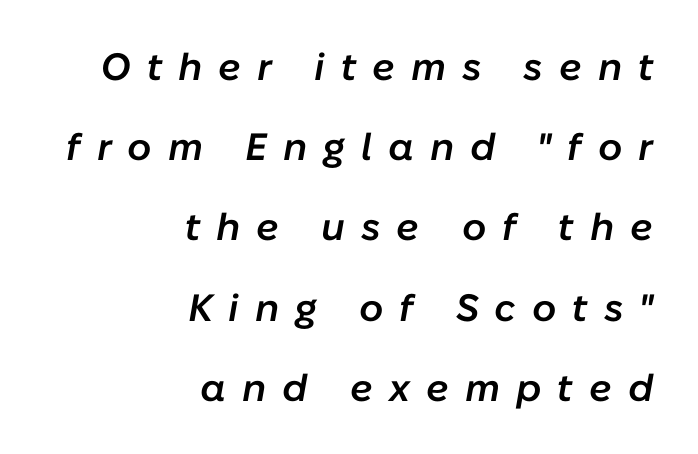
The image shows 38 px semibold type, italic (leaning right); set right-aligned, loose line spacing (2.11x), unusually wide letter spacing (+0.42 em), not underlined; low stroke contrast and a medium x-height.
